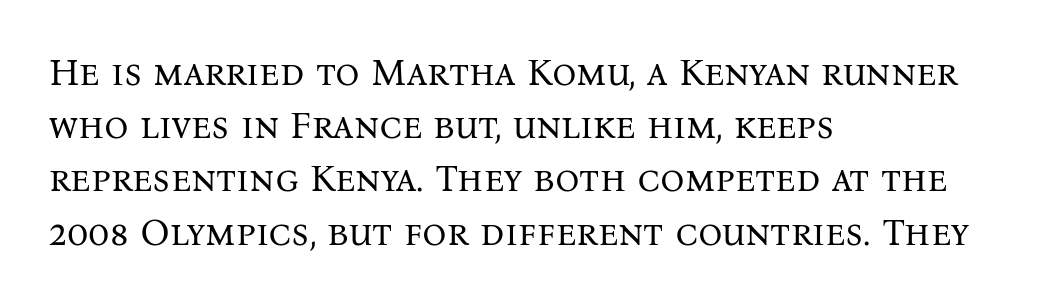
Q: Is the text bold? A: No.
Q: Is the text italic (slanted)? A: No, it is upright.
Q: Is the typeface a serif or a sans-serif typeface? A: Serif.
Q: Is the text underlined? A: No.
Q: How is the paragraph aligned? A: Left-aligned.
Q: Is the spacing between letters normal or unusually wide? A: Normal.
Q: Is the spacing between lines tight, normal or loose? A: Normal.
Q: Width (condensed, normal, or wide)? A: Normal.
Q: Stroke contrast? A: Medium.
Q: x-height? A: Medium.
Q: Monospaced? A: No.
